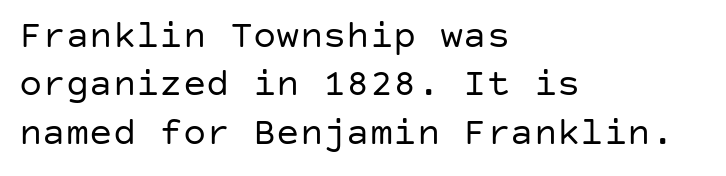
{"serif": "no", "italic": "no", "bold": "no", "weight": "regular", "width": "normal", "stroke_contrast": "low", "x_height": "large", "underline": "no", "align": "left", "line_spacing_ratio": 1.24, "letter_spacing": "normal", "letter_spacing_em": 0.0, "glyph_px": 39}
